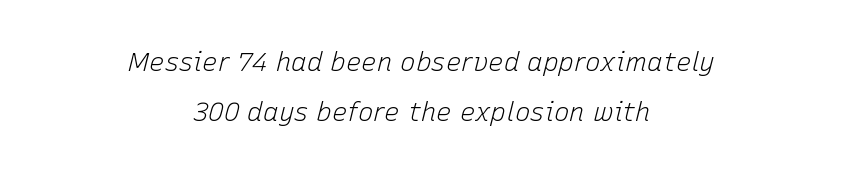
{"italic": "yes", "lean": "right", "slant_degrees": 15, "bold": "no", "underline": "no", "align": "center", "line_spacing": "loose", "line_spacing_ratio": 1.92, "letter_spacing": "normal", "letter_spacing_em": 0.0, "glyph_px": 26}
